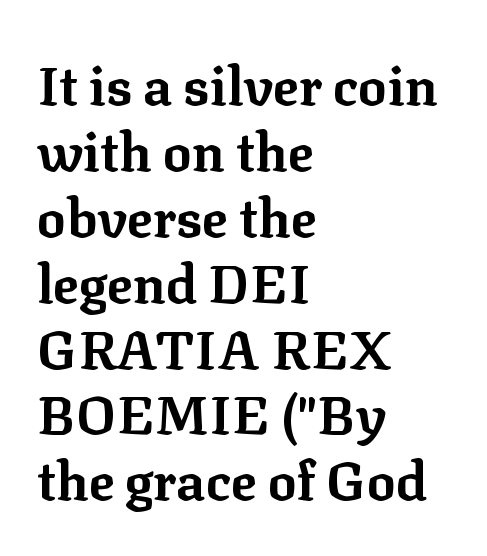
The image shows 54 px bold serif type, upright; set left-aligned, line spacing 1.22x, normal letter spacing, not underlined; low stroke contrast and a medium x-height.
